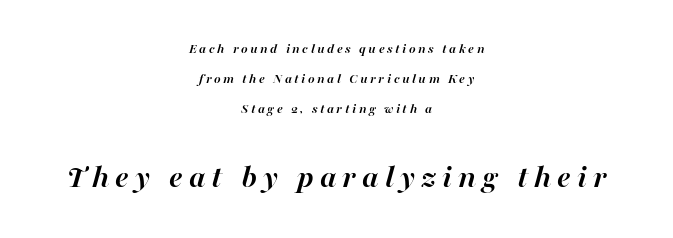
Q: Is the text bold? A: Yes.
Q: Is the text italic (slanted)? A: Yes, it leans right by about 16 degrees.
Q: Is the text underlined? A: No.
Q: How is the paragraph aligned? A: Centered.
Q: Is the spacing between lines tight, normal or loose? A: Loose.
Q: Which block of text is set in a larger size, the first (top) or the second (bottom)? A: The second (bottom) one.
Q: Width (condensed, normal, or wide)? A: Normal.
Q: Stroke contrast? A: High.
Q: x-height? A: Medium.
Q: Monospaced? A: No.
